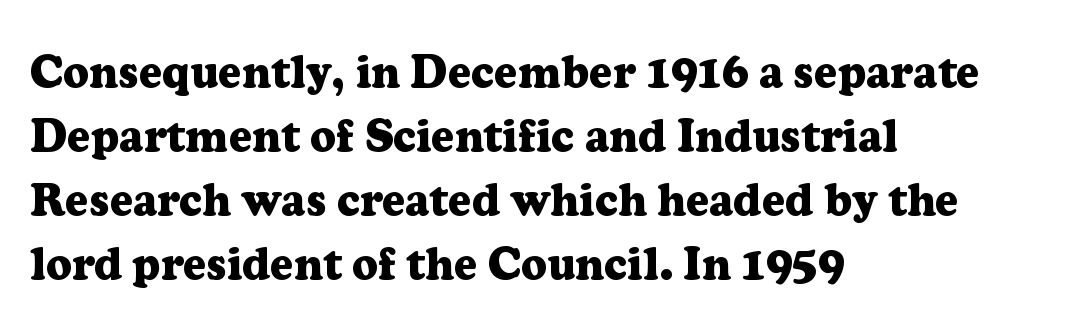
If you measured baseline to baseline, you'd find a middling distance. A roman cut, with each character standing at attention. The face used here is rendered with its standard letterfit. Any mark beneath the type? The region is blank.
